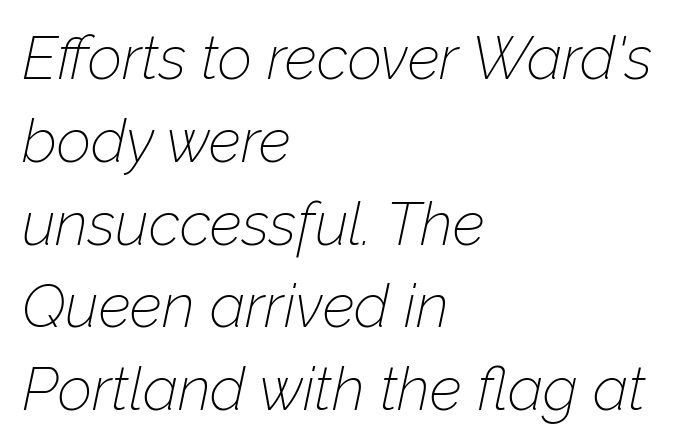
The image shows 60 px thin type, italic (leaning right); set left-aligned, normal line spacing (1.38x), normal letter spacing, not underlined; low stroke contrast and a medium x-height.
